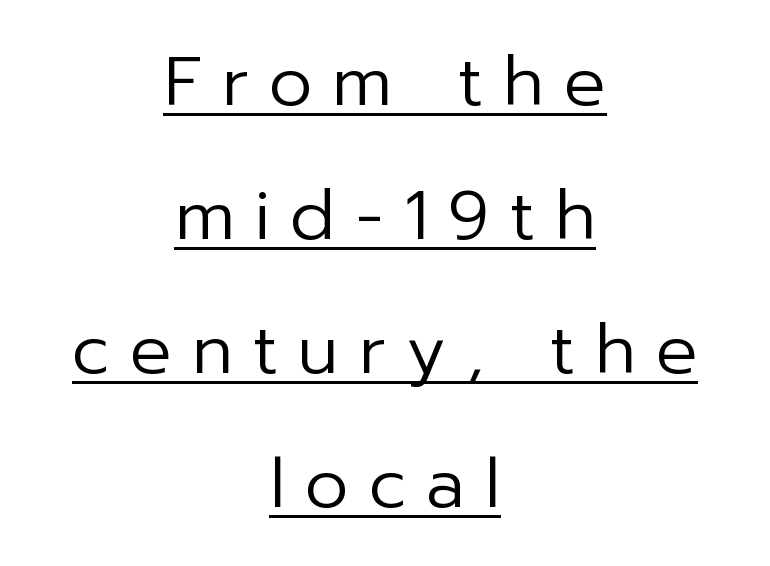
{"serif": "no", "italic": "no", "bold": "no", "weight": "regular", "width": "normal", "stroke_contrast": "low", "x_height": "medium", "monospaced": "no", "underline": "yes", "align": "center", "line_spacing": "loose", "line_spacing_ratio": 1.94, "letter_spacing": "wide", "letter_spacing_em": 0.29, "glyph_px": 69}
